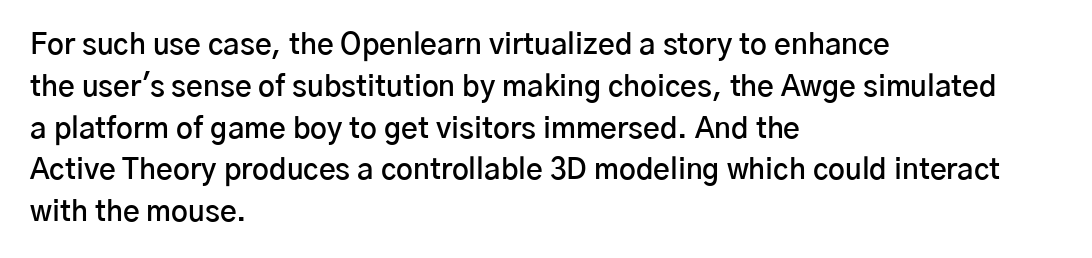
You can tell it's not italic because the verticals are truly vertical. Look at the tracking — it's just the regular setting, nothing added. Short and long lines alike share a common starting point at left. Horizontal bands of white between lines are of average thickness. Summary of weight: moderately heavy, a semibold. The passage shown is not underscored anywhere.
